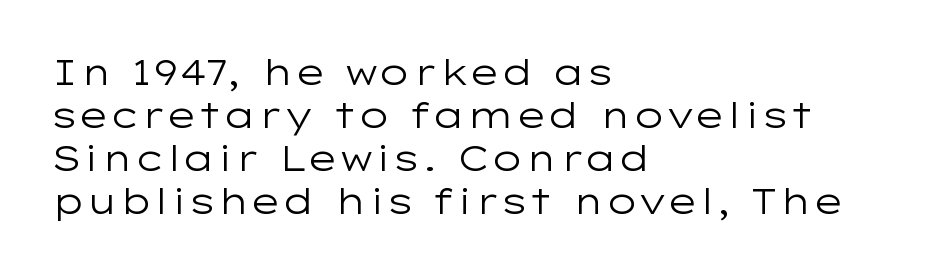
Q: Is the text bold? A: No.
Q: Is the text italic (slanted)? A: No, it is upright.
Q: Is the typeface a serif or a sans-serif typeface? A: Sans-serif.
Q: Is the text underlined? A: No.
Q: How is the paragraph aligned? A: Left-aligned.
Q: Is the spacing between letters normal or unusually wide? A: Normal.
Q: Width (condensed, normal, or wide)? A: Wide.
Q: Stroke contrast? A: Low.
Q: x-height? A: Medium.
Q: Monospaced? A: No.
